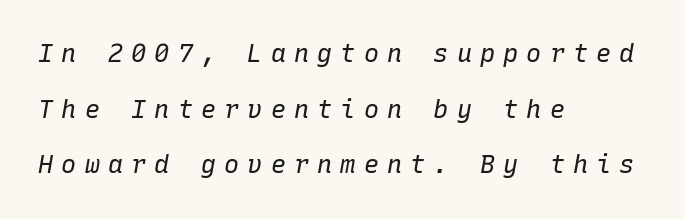
Q: Is the text bold? A: No.
Q: Is the text italic (slanted)? A: Yes, it leans right by about 10 degrees.
Q: Is the text underlined? A: No.
Q: How is the paragraph aligned? A: Left-aligned.
Q: Is the spacing between letters normal or unusually wide? A: Unusually wide.
Q: Is the spacing between lines tight, normal or loose? A: Loose.
